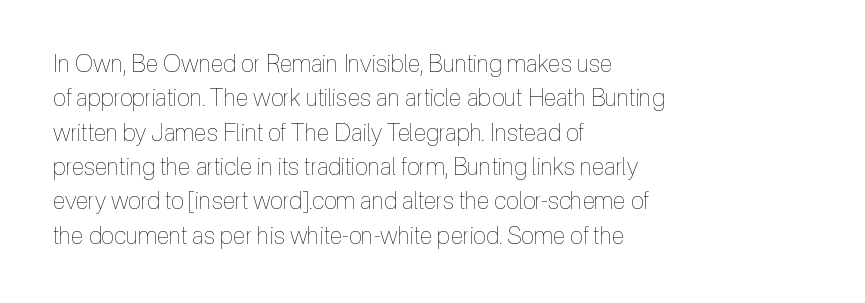
Vertical stems look standard width or narrower in stroke. Default kerning and tracking; the words read as compact shapes. These lines are set flush left with a ragged right edge. The baseline area is clear.
